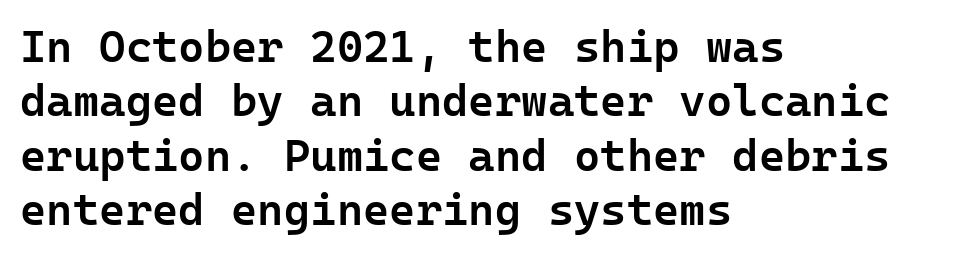
Does the lettering tilt? It doesn't — this is upright. Horizontal alignment here is leftward, the default for most running prose. The passage shown has conventional tracking throughout. A bare baseline throughout the passage. Caption: semibold face, moderately heavy strokes.
